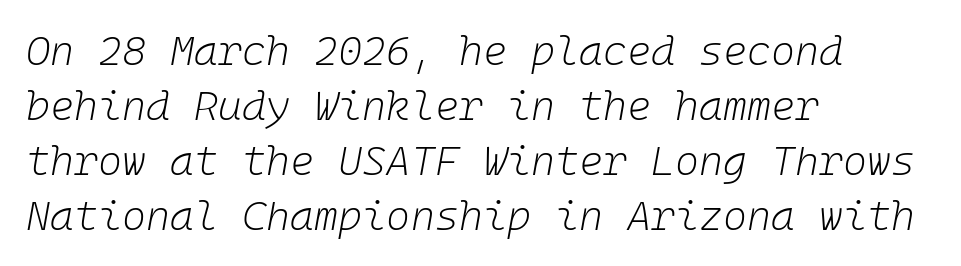
Compared with typical paragraphs, the rows here are spaced about the same. The font is comparable to plain body text, perhaps lighter. The ragged edge is on the right, which tells us the setting is flush left. A clean baseline with only descenders dipping below it. Posture: slanted. The letterforms sit shoulder to shoulder at normal distance.
